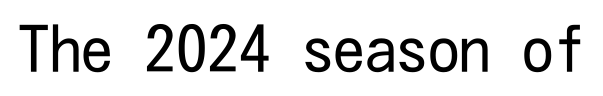
Q: Is the text bold? A: No.
Q: Is the text italic (slanted)? A: No, it is upright.
Q: Is the typeface a serif or a sans-serif typeface? A: Sans-serif.
Q: Is the text underlined? A: No.
Q: Is the spacing between letters normal or unusually wide? A: Normal.
Q: Width (condensed, normal, or wide)? A: Condensed.
Q: Stroke contrast? A: Low.
Q: x-height? A: Medium.
